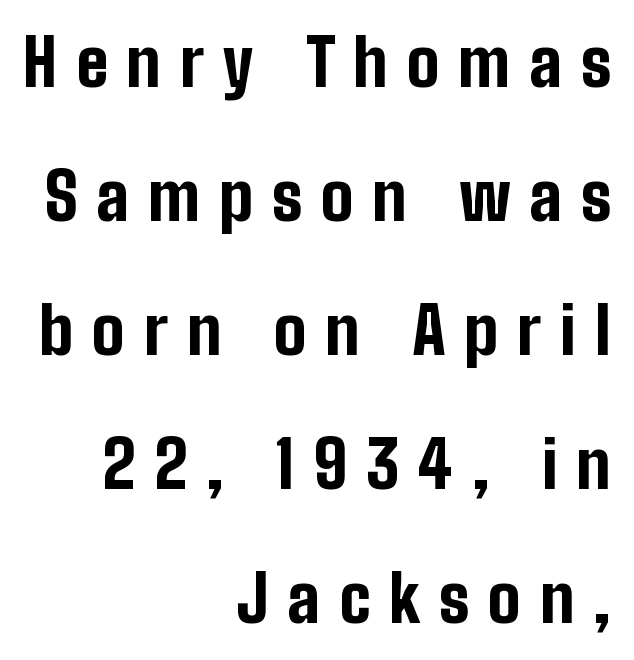
The image shows 65 px bold, condensed sans-serif type, upright; set right-aligned, loose line spacing (2.06x), unusually wide letter spacing (+0.29 em), not underlined; low stroke contrast and a medium x-height.
